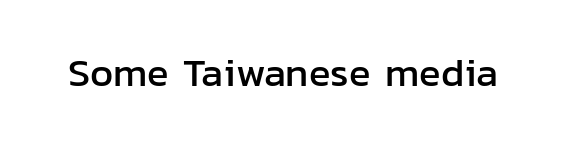
The image shows 40 px sans-serif type, upright; set normal letter spacing, not underlined; low stroke contrast and a medium x-height.
